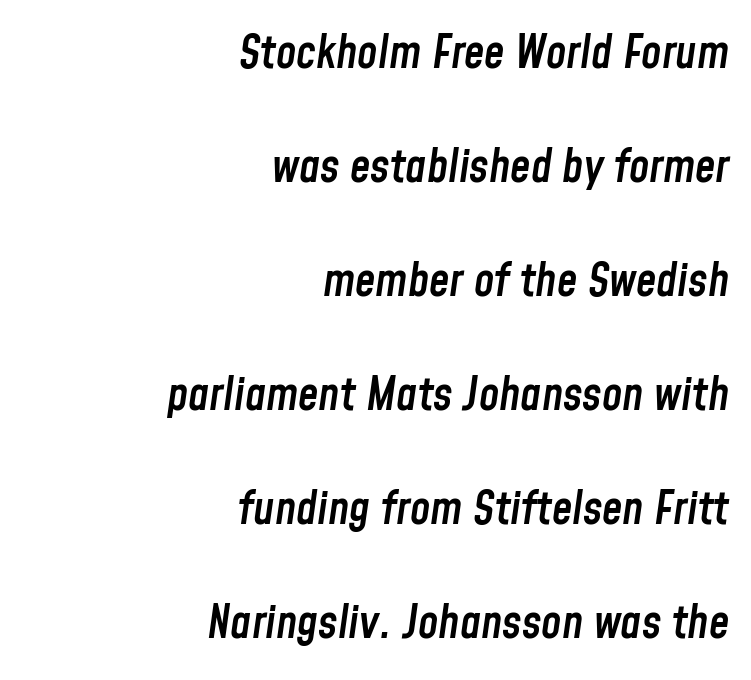
Q: Is the text bold? A: Semi-bold.
Q: Is the text italic (slanted)? A: Yes, it leans right by about 8 degrees.
Q: Is the text underlined? A: No.
Q: How is the paragraph aligned? A: Right-aligned.
Q: Is the spacing between letters normal or unusually wide? A: Normal.
Q: Is the spacing between lines tight, normal or loose? A: Loose.
Q: Width (condensed, normal, or wide)? A: Condensed.
Q: Stroke contrast? A: Low.
Q: x-height? A: Medium.
Q: Monospaced? A: No.
